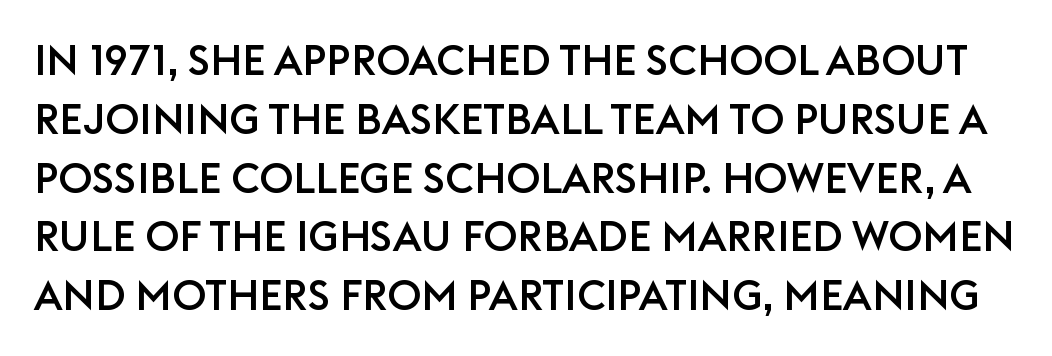
The image shows 42 px sans-serif type, upright; set normal line spacing (1.4x), normal letter spacing, not underlined; low stroke contrast and a large x-height.
